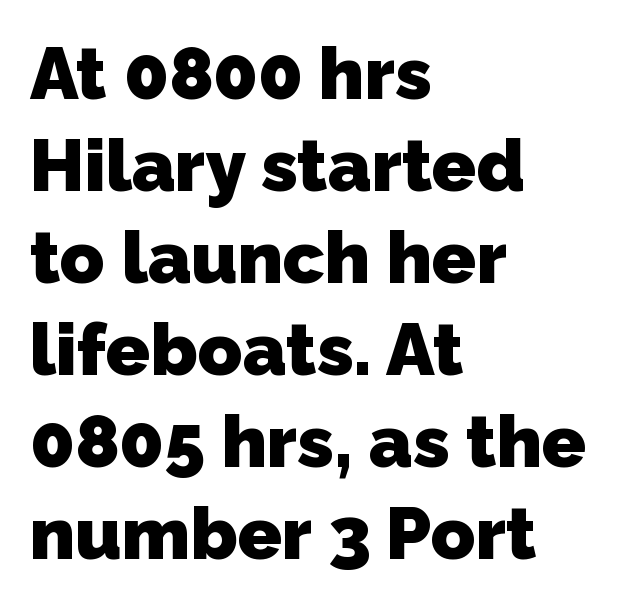
Q: Is the text bold? A: Yes.
Q: Is the typeface a serif or a sans-serif typeface? A: Sans-serif.
Q: Is the text underlined? A: No.
Q: How is the paragraph aligned? A: Left-aligned.
Q: Is the spacing between letters normal or unusually wide? A: Normal.
Q: Is the spacing between lines tight, normal or loose? A: Normal.
Q: Width (condensed, normal, or wide)? A: Normal.
Q: Stroke contrast? A: Low.
Q: x-height? A: Medium.
Q: Monospaced? A: No.
